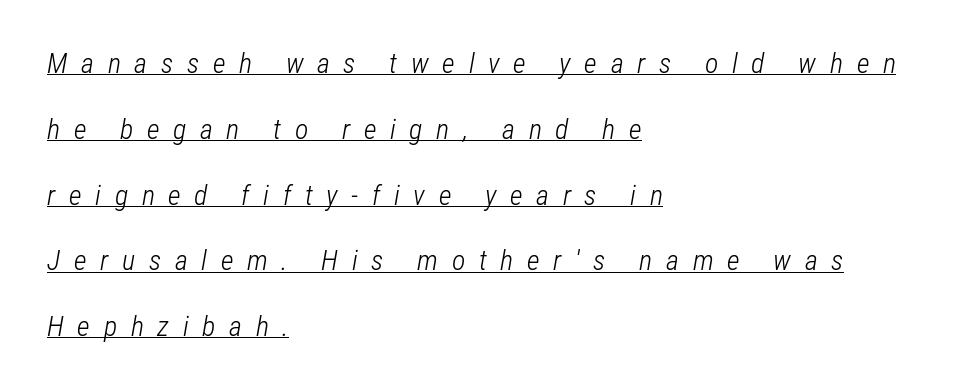
{"italic": "yes", "lean": "right", "slant_degrees": 12, "bold": "no", "weight": "light", "width": "condensed", "stroke_contrast": "low", "x_height": "medium", "monospaced": "no", "underline": "yes", "align": "left", "line_spacing": "loose", "line_spacing_ratio": 2.35, "letter_spacing": "wide", "letter_spacing_em": 0.49, "glyph_px": 28}
